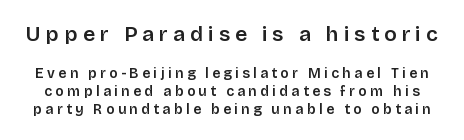
This rendering widens character spacing well past its baseline value. Words float on clear page, feet unadorned. Larger block? The one above; the one below is distinctly smaller. Leading: standard.
